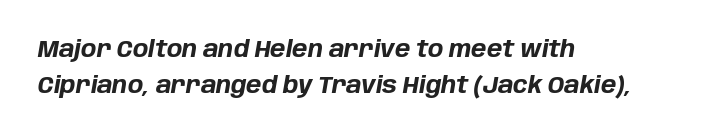
{"italic": "yes", "lean": "right", "slant_degrees": 10, "bold": "yes", "underline": "no", "align": "left", "line_spacing": "normal", "line_spacing_ratio": 1.57, "letter_spacing": "normal", "letter_spacing_em": 0.0, "glyph_px": 23}
